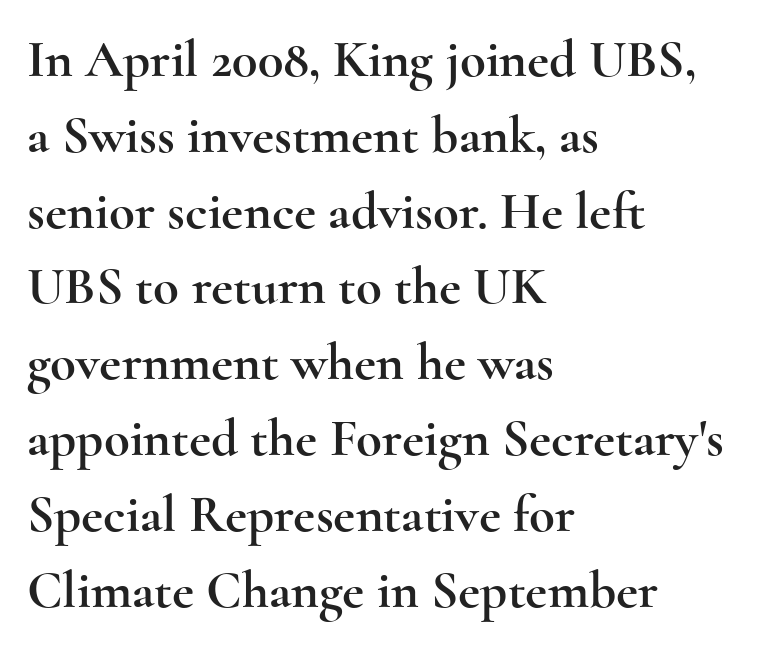
{"serif": "yes", "italic": "no", "width": "wide", "x_height": "small", "monospaced": "no", "underline": "no", "align": "left", "line_spacing": "normal", "line_spacing_ratio": 1.43, "letter_spacing": "normal", "letter_spacing_em": 0.0, "glyph_px": 53}
